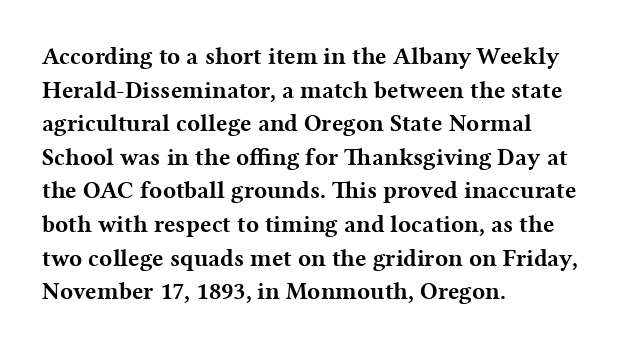
Any mark beneath the type? The region is blank. Regular leading. The face used here is rendered with its standard letterfit. These words are printed bold, with thick strokes throughout. Italic? Not at all — the glyphs are vertical. Left-aligned paragraph, ragged on the right.
